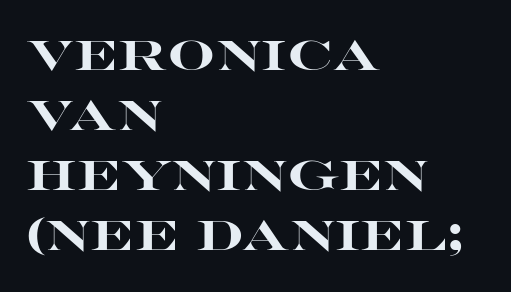
The image shows 42 px heavy, wide type, upright; set left-aligned, normal line spacing (1.43x), normal letter spacing, not underlined; high stroke contrast and a large x-height.
